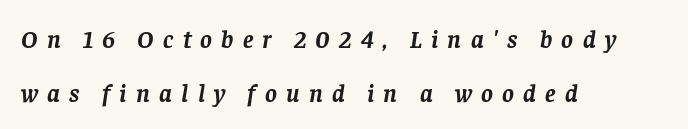
The ragged edge is on the right, which tells us the setting is flush left. A typesetter would call this leading open, well beyond the default. It's the slanting kind of type. Every letter is thick-stroked: bold, no question.
